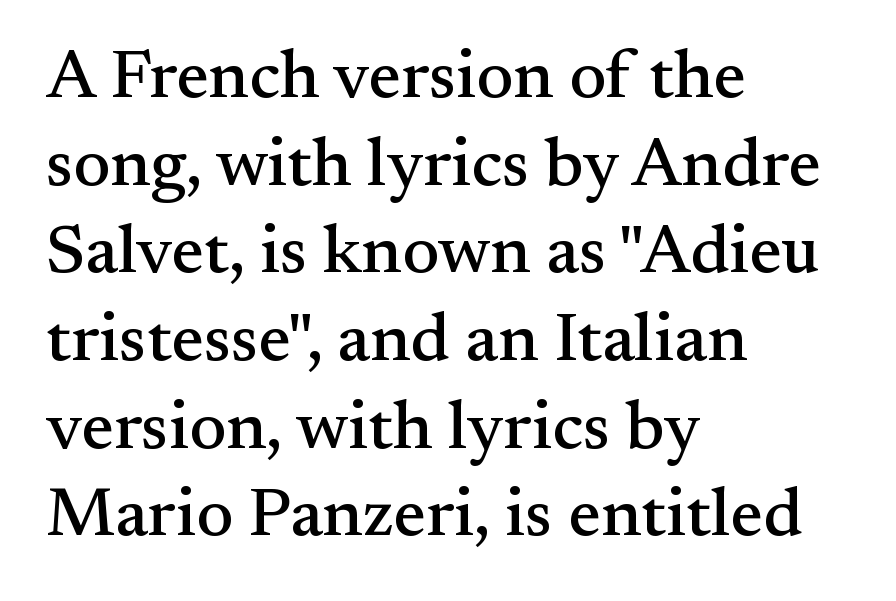
Q: Is the text italic (slanted)? A: No, it is upright.
Q: Is the typeface a serif or a sans-serif typeface? A: Serif.
Q: Is the text underlined? A: No.
Q: How is the paragraph aligned? A: Left-aligned.
Q: Is the spacing between letters normal or unusually wide? A: Normal.
Q: Is the spacing between lines tight, normal or loose? A: Normal.
Q: Width (condensed, normal, or wide)? A: Normal.
Q: Stroke contrast? A: Medium.
Q: x-height? A: Small.
Q: Monospaced? A: No.
